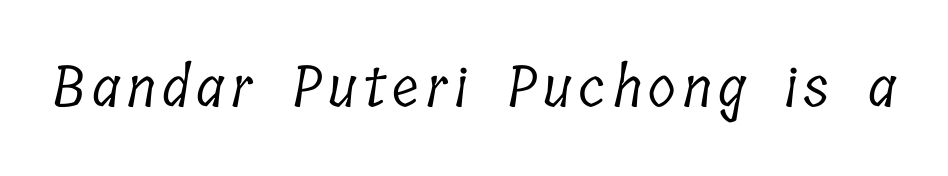
{"serif": "yes", "bold": "no", "weight": "light", "width": "condensed", "stroke_contrast": "low", "x_height": "medium", "monospaced": "no", "underline": "no", "glyph_px": 57}
